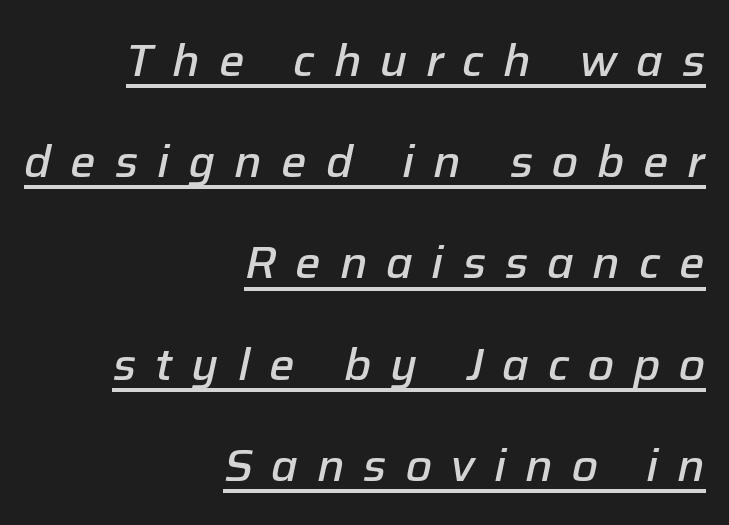
Q: Is the text bold? A: Semi-bold.
Q: Is the text italic (slanted)? A: Yes, it leans right by about 12 degrees.
Q: Is the text underlined? A: Yes.
Q: How is the paragraph aligned? A: Right-aligned.
Q: Is the spacing between letters normal or unusually wide? A: Unusually wide.
Q: Is the spacing between lines tight, normal or loose? A: Loose.
Q: Width (condensed, normal, or wide)? A: Normal.
Q: Stroke contrast? A: Low.
Q: x-height? A: Medium.
Q: Monospaced? A: No.
